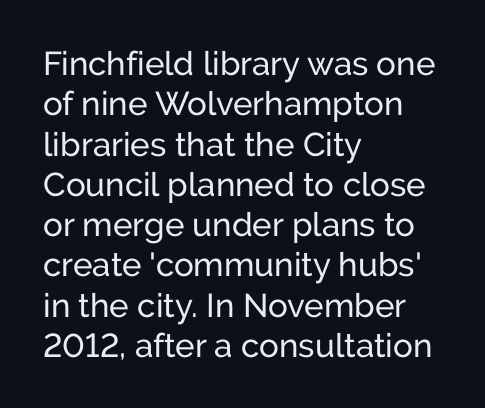
The image shows 33 px regular-weight sans-serif type, upright; set left-aligned, line spacing 1.22x, normal letter spacing, not underlined; low stroke contrast and a medium x-height.
